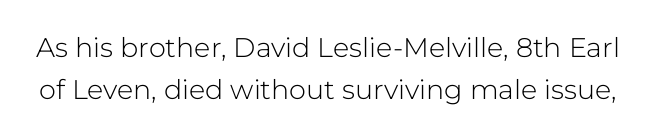
{"italic": "no", "bold": "no", "underline": "no", "line_spacing": "normal", "line_spacing_ratio": 1.55, "letter_spacing": "normal", "letter_spacing_em": 0.0, "glyph_px": 27}
